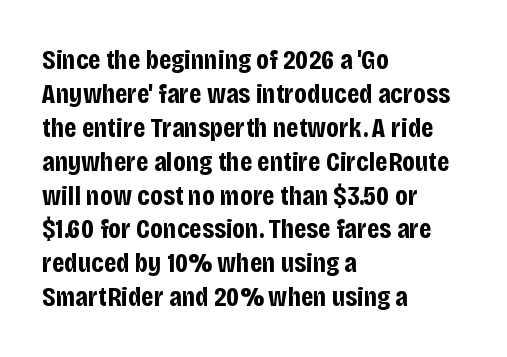
The image shows 28 px bold, condensed sans-serif type, upright; set left-aligned, line spacing 1.21x, normal letter spacing, not underlined; low stroke contrast and a large x-height.
